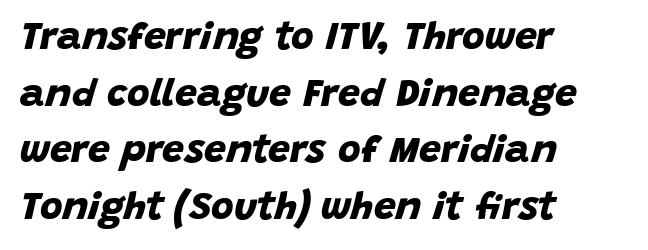
A typesetter would call this proportional, since set widths differ per character. Quick note: underline off. Vertically, the passage feels balanced, rows spaced as you'd expect. Font category for this specimen: sans-serif. Compared with typical body copy, the letter spacing here is the same.
